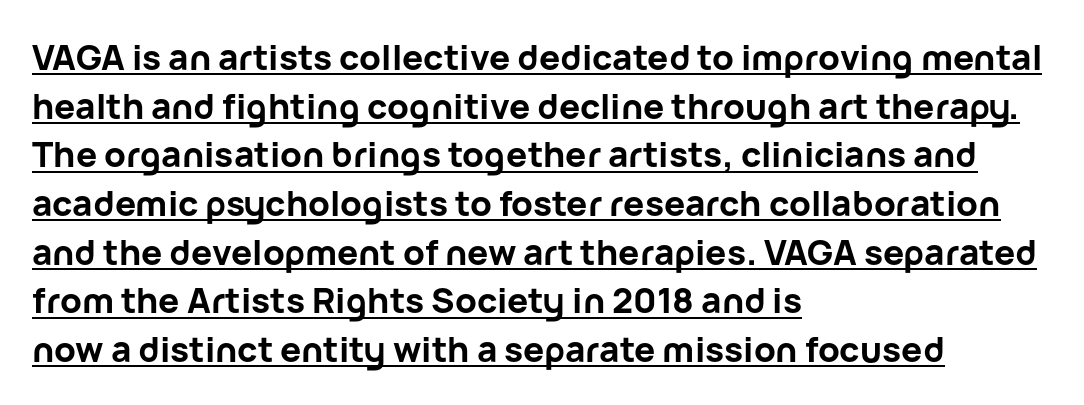
Q: Is the text bold? A: Yes.
Q: Is the text italic (slanted)? A: No, it is upright.
Q: Is the typeface a serif or a sans-serif typeface? A: Sans-serif.
Q: Is the text underlined? A: Yes.
Q: How is the paragraph aligned? A: Left-aligned.
Q: Is the spacing between letters normal or unusually wide? A: Normal.
Q: Is the spacing between lines tight, normal or loose? A: Normal.
Q: Width (condensed, normal, or wide)? A: Normal.
Q: Stroke contrast? A: Low.
Q: x-height? A: Medium.
Q: Monospaced? A: No.
